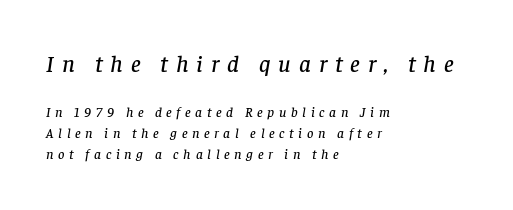
The image shows 24 px text type, italic (leaning right); set left-aligned, normal line spacing (1.52x), unusually wide letter spacing (+0.33 em), not underlined; the first (top) block is 1.71x larger.
